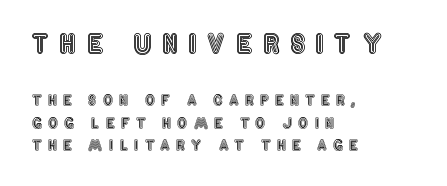
The image shows 25 px text type, upright; set left-aligned, normal line spacing (1.63x), unusually wide letter spacing (+0.44 em), not underlined; the first (top) block is 1.79x larger.
